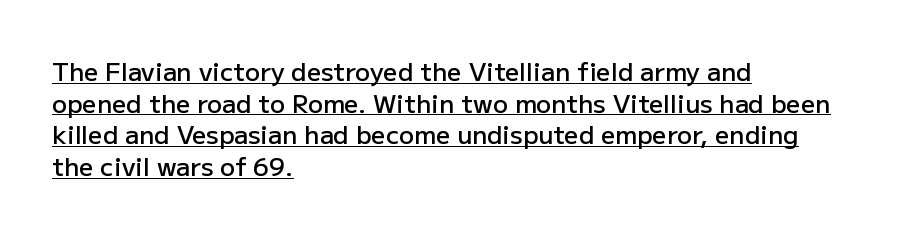
{"italic": "no", "bold": "semi", "underline": "yes", "align": "left", "line_spacing": "normal", "line_spacing_ratio": 1.27, "letter_spacing": "normal", "letter_spacing_em": 0.0, "glyph_px": 25}
